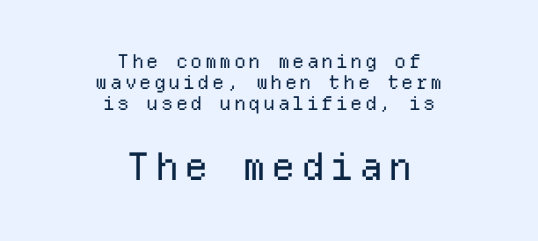
{"serif": "no", "italic": "no", "bold": "no", "weight": "regular", "width": "normal", "stroke_contrast": "low", "x_height": "medium", "monospaced": "yes", "underline": "no", "align": "center", "line_spacing": "tight", "line_spacing_ratio": 1.1, "larger_block": "second", "size_ratio": 2.0, "glyph_px": 38}
